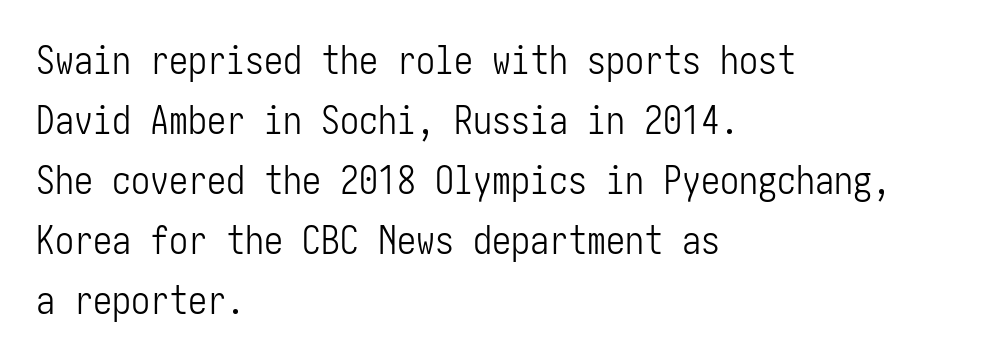
{"serif": "no", "italic": "no", "bold": "no", "weight": "light", "width": "condensed", "stroke_contrast": "low", "x_height": "medium", "underline": "no", "align": "left", "line_spacing": "normal", "line_spacing_ratio": 1.58, "letter_spacing": "normal", "letter_spacing_em": 0.0, "glyph_px": 38}
